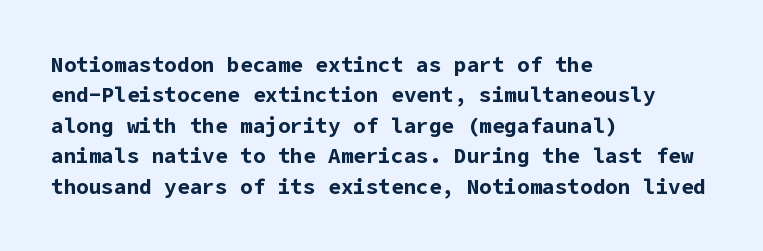
Notice how the stems are strictly vertical — no italics here. These words are printed bold, with thick strokes throughout. Leading: standard. You could call the tracking neutral — neither tight nor loose. The rendering anchors every line to the left-hand side. The words here are not underlined.
